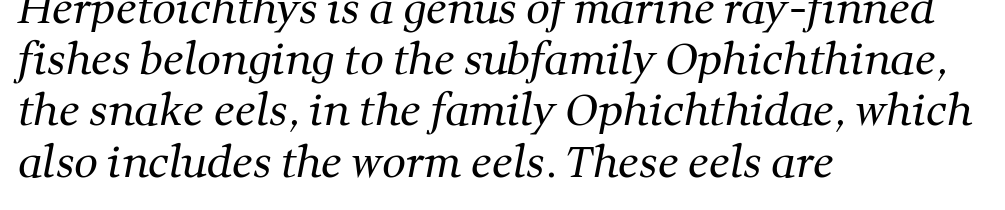
Q: Is the text bold? A: No.
Q: Is the typeface a serif or a sans-serif typeface? A: Serif.
Q: Is the text underlined? A: No.
Q: How is the paragraph aligned? A: Left-aligned.
Q: Is the spacing between letters normal or unusually wide? A: Normal.
Q: Width (condensed, normal, or wide)? A: Normal.
Q: Stroke contrast? A: Medium.
Q: x-height? A: Medium.
Q: Monospaced? A: No.
